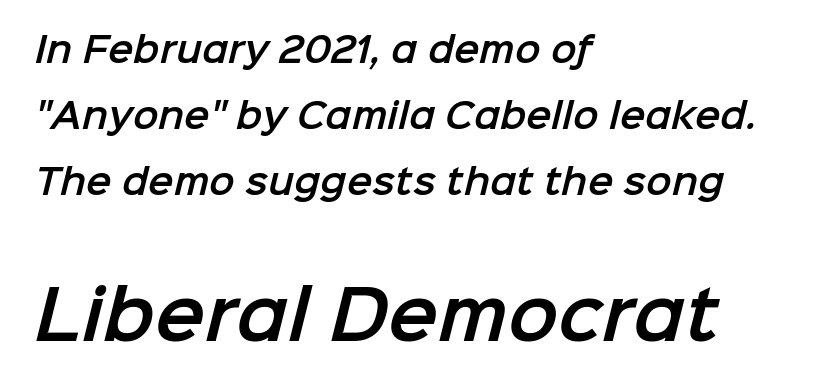
Q: Is the typeface a serif or a sans-serif typeface? A: Sans-serif.
Q: Is the text underlined? A: No.
Q: How is the paragraph aligned? A: Left-aligned.
Q: Is the spacing between letters normal or unusually wide? A: Normal.
Q: Is the spacing between lines tight, normal or loose? A: Loose.
Q: Which block of text is set in a larger size, the first (top) or the second (bottom)? A: The second (bottom) one.
Q: Width (condensed, normal, or wide)? A: Normal.
Q: Stroke contrast? A: Low.
Q: x-height? A: Medium.
Q: Monospaced? A: No.
